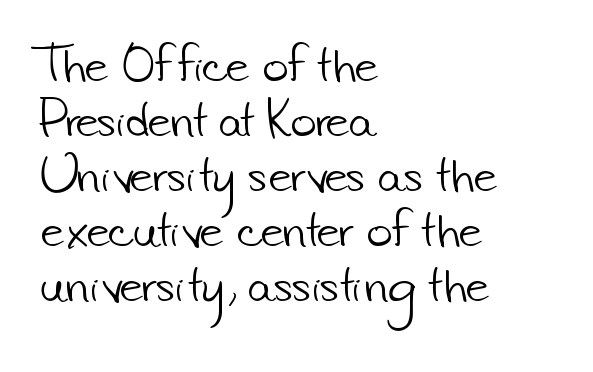
The image shows 44 px light sans-serif type; set left-aligned, normal line spacing (1.25x), normal letter spacing, not underlined; low stroke contrast and a small x-height.
